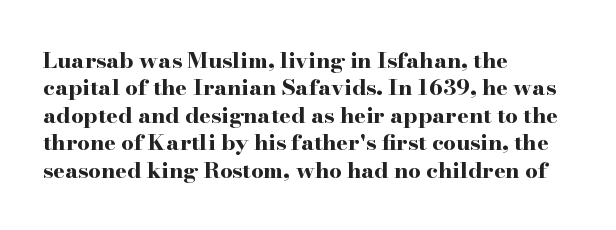
{"italic": "no", "bold": "yes", "underline": "no", "align": "left", "line_spacing": "normal", "line_spacing_ratio": 1.25, "letter_spacing": "normal", "letter_spacing_em": 0.0, "glyph_px": 22}
